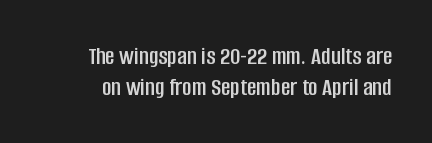
Q: Is the text italic (slanted)? A: No, it is upright.
Q: Is the text underlined? A: No.
Q: Is the spacing between letters normal or unusually wide? A: Normal.
